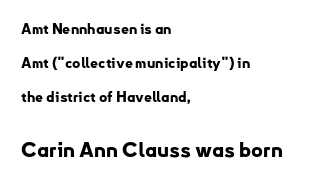
In terms of weight, the rendering is a true, heavy bold. Here the glyphs are tracked normally, forming tight word shapes. In this sample the second text group is rendered at the bigger scale. The typesetter chose a ragged-right arrangement here. The strip under each line holds only bare page. Quick note: not italic, upright.
